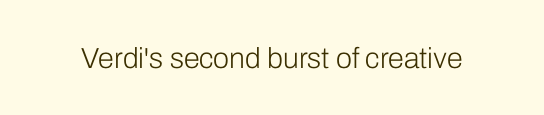
The image shows 29 px light sans-serif type, upright; set normal letter spacing, not underlined; low stroke contrast and a medium x-height.
